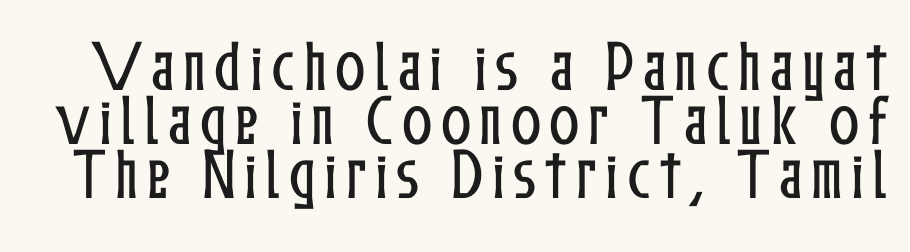
Q: Is the text italic (slanted)? A: No, it is upright.
Q: Is the text underlined? A: No.
Q: Is the spacing between lines tight, normal or loose? A: Tight.
Q: Width (condensed, normal, or wide)? A: Condensed.
Q: Stroke contrast? A: Low.
Q: x-height? A: Medium.
Q: Monospaced? A: No.
